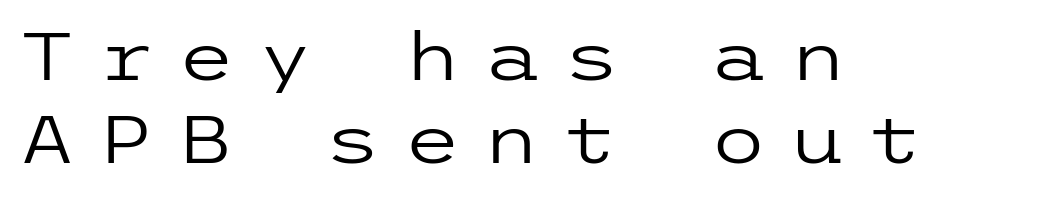
The image shows 67 px regular-weight, wide sans-serif type, upright; set left-aligned, line spacing 1.24x, unusually wide letter spacing (+0.31 em), not underlined; low stroke contrast and a medium x-height.
